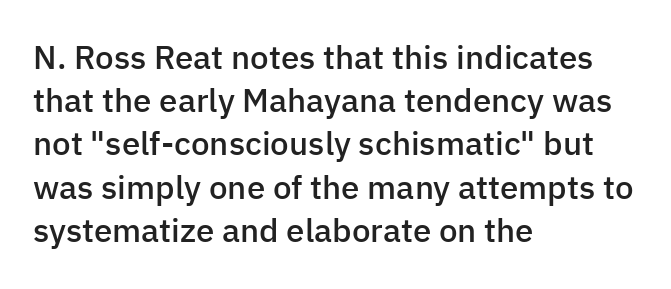
Q: Is the text bold? A: Semi-bold.
Q: Is the text italic (slanted)? A: No, it is upright.
Q: Is the typeface a serif or a sans-serif typeface? A: Sans-serif.
Q: Is the text underlined? A: No.
Q: How is the paragraph aligned? A: Left-aligned.
Q: Is the spacing between letters normal or unusually wide? A: Normal.
Q: Is the spacing between lines tight, normal or loose? A: Normal.
Q: Width (condensed, normal, or wide)? A: Normal.
Q: Stroke contrast? A: Low.
Q: x-height? A: Medium.
Q: Monospaced? A: No.
